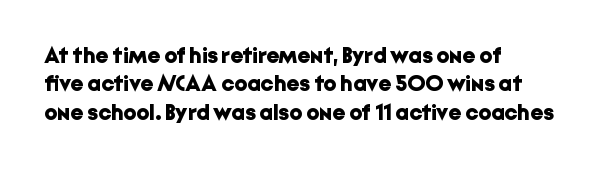
{"italic": "no", "bold": "yes", "underline": "no", "align": "left", "line_spacing_ratio": 1.23, "letter_spacing": "normal", "letter_spacing_em": 0.0, "glyph_px": 23}
